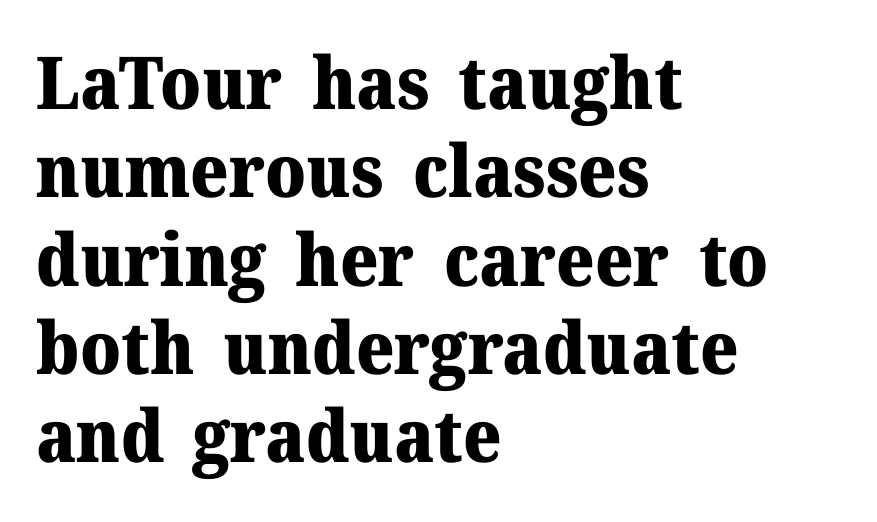
Q: Is the text bold? A: Yes.
Q: Is the text italic (slanted)? A: No, it is upright.
Q: Is the typeface a serif or a sans-serif typeface? A: Serif.
Q: Is the text underlined? A: No.
Q: How is the paragraph aligned? A: Left-aligned.
Q: Is the spacing between letters normal or unusually wide? A: Normal.
Q: Width (condensed, normal, or wide)? A: Normal.
Q: Stroke contrast? A: Medium.
Q: x-height? A: Medium.
Q: Monospaced? A: No.
